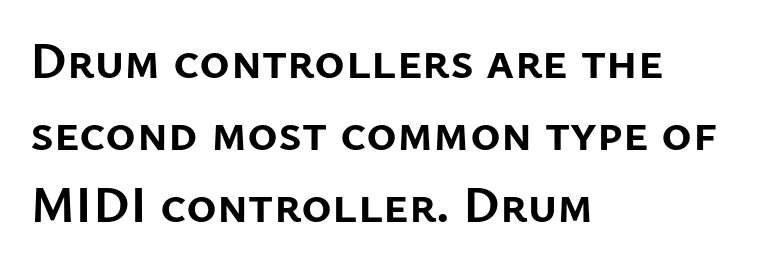
{"serif": "no", "italic": "no", "bold": "yes", "weight": "semibold", "width": "normal", "stroke_contrast": "low", "x_height": "medium", "monospaced": "no", "underline": "no", "align": "left", "line_spacing": "normal", "line_spacing_ratio": 1.38, "letter_spacing": "normal", "letter_spacing_em": 0.0, "glyph_px": 52}
